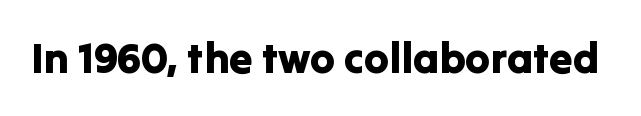
{"serif": "no", "italic": "no", "width": "normal", "stroke_contrast": "low", "x_height": "medium", "monospaced": "no", "underline": "no", "letter_spacing": "normal", "letter_spacing_em": 0.0, "glyph_px": 42}
